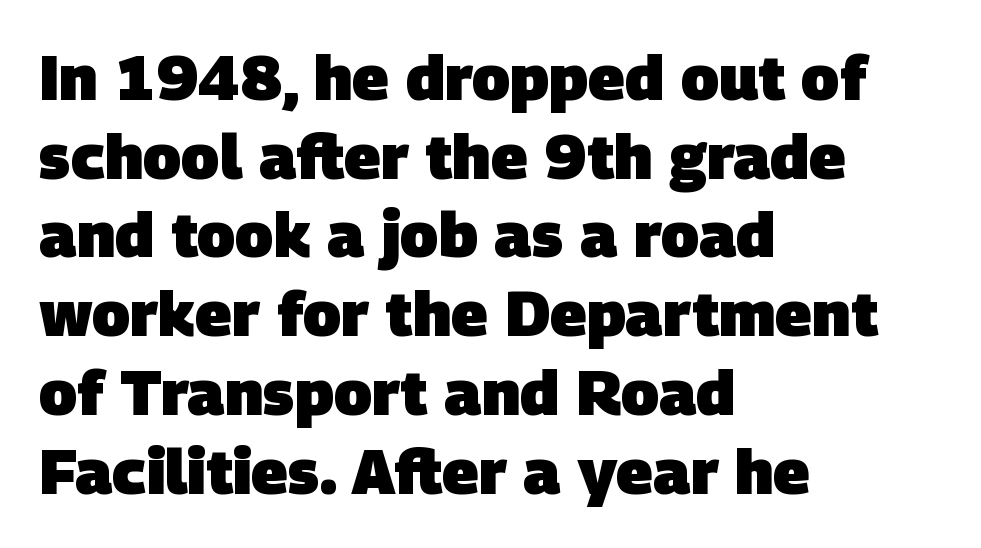
Q: Is the text bold? A: Yes.
Q: Is the typeface a serif or a sans-serif typeface? A: Sans-serif.
Q: Is the text underlined? A: No.
Q: How is the paragraph aligned? A: Left-aligned.
Q: Is the spacing between letters normal or unusually wide? A: Normal.
Q: Is the spacing between lines tight, normal or loose? A: Normal.
Q: Width (condensed, normal, or wide)? A: Normal.
Q: Stroke contrast? A: Low.
Q: x-height? A: Large.
Q: Monospaced? A: No.
